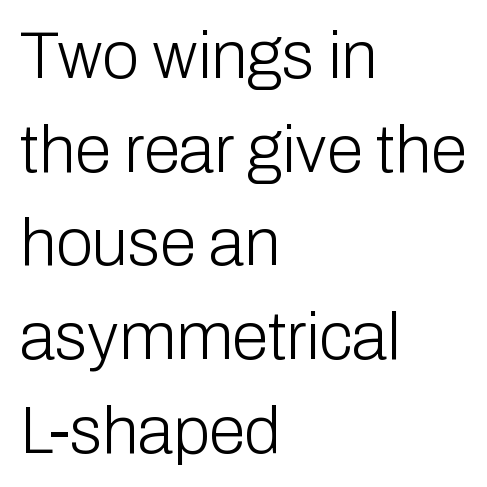
Q: Is the text bold? A: No.
Q: Is the text italic (slanted)? A: No, it is upright.
Q: Is the typeface a serif or a sans-serif typeface? A: Sans-serif.
Q: Is the text underlined? A: No.
Q: How is the paragraph aligned? A: Left-aligned.
Q: Is the spacing between letters normal or unusually wide? A: Normal.
Q: Is the spacing between lines tight, normal or loose? A: Normal.
Q: Width (condensed, normal, or wide)? A: Normal.
Q: Stroke contrast? A: Low.
Q: x-height? A: Medium.
Q: Monospaced? A: No.
